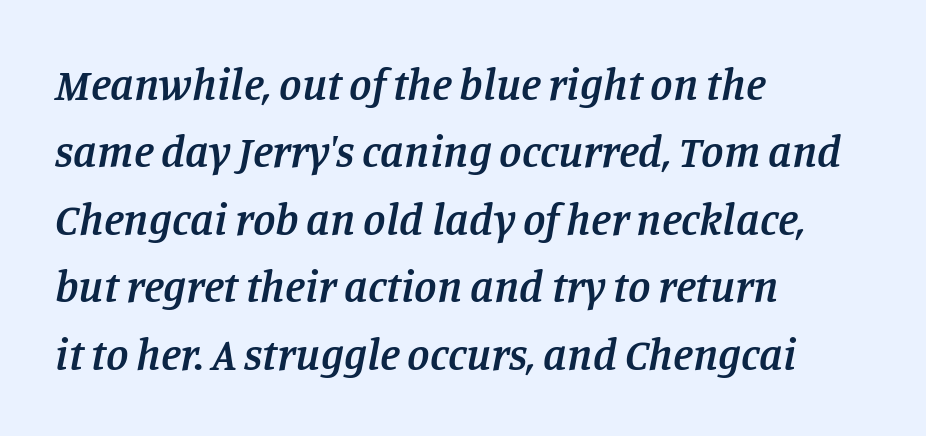
Each glyph is drawn with semibold strokes, heavier than normal yet not fully bold. Here the designer chose a conventional face with non-uniform glyph widths. Reading down the column, the eye jumps a familiar distance to each next line. Inter-character spacing is left at the font's built-in metrics. Letterform terminals end in serifs throughout the passage.
